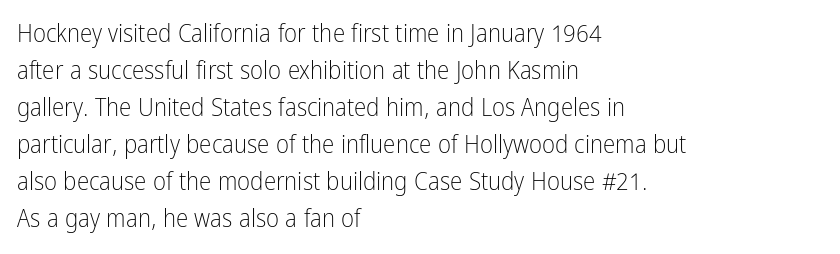
The image shows 25 px text type, upright; set left-aligned, normal line spacing (1.48x), normal letter spacing, not underlined.
